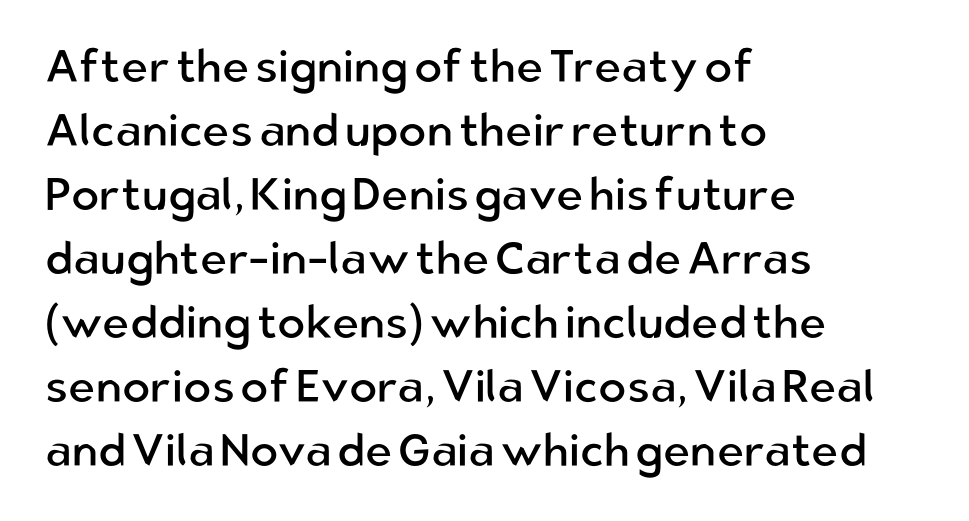
Q: Is the text bold? A: No.
Q: Is the text italic (slanted)? A: No, it is upright.
Q: Is the typeface a serif or a sans-serif typeface? A: Sans-serif.
Q: Is the text underlined? A: No.
Q: How is the paragraph aligned? A: Left-aligned.
Q: Is the spacing between letters normal or unusually wide? A: Normal.
Q: Is the spacing between lines tight, normal or loose? A: Normal.
Q: Width (condensed, normal, or wide)? A: Normal.
Q: Stroke contrast? A: Low.
Q: x-height? A: Medium.
Q: Monospaced? A: No.
